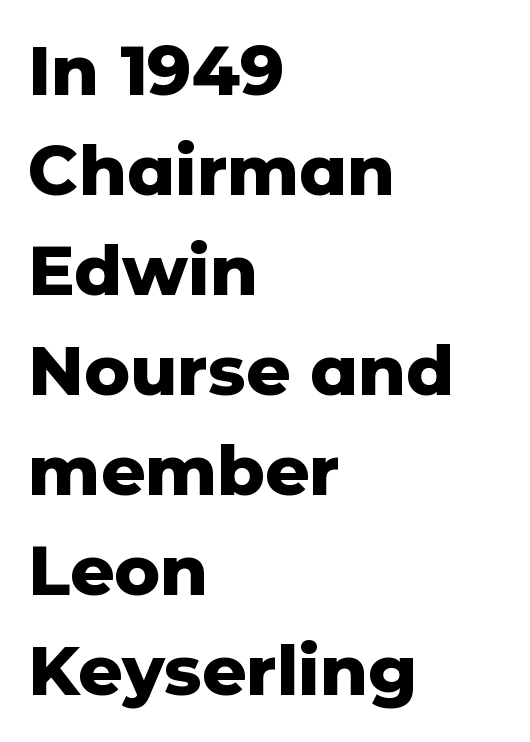
The image shows 69 px heavy sans-serif type, upright; set left-aligned, normal line spacing (1.45x), normal letter spacing, not underlined; low stroke contrast and a medium x-height.
